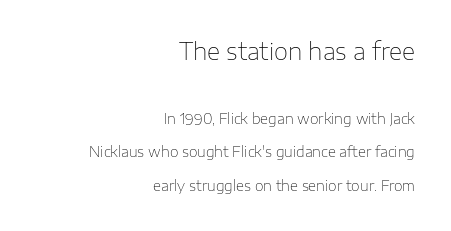
{"italic": "no", "bold": "no", "underline": "no", "align": "right", "line_spacing": "loose", "line_spacing_ratio": 2.38, "letter_spacing": "normal", "letter_spacing_em": 0.0, "larger_block": "first", "size_ratio": 1.64, "glyph_px": 23}
